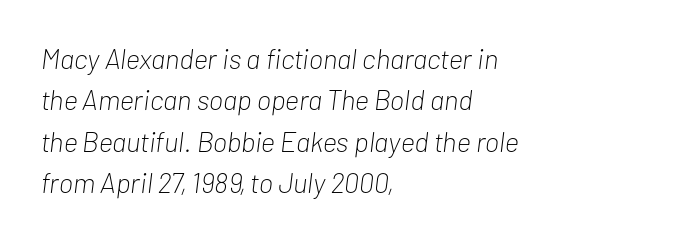
{"italic": "yes", "lean": "right", "slant_degrees": 7, "bold": "no", "weight": "light", "width": "condensed", "stroke_contrast": "low", "x_height": "medium", "monospaced": "no", "underline": "no", "align": "left", "line_spacing": "normal", "line_spacing_ratio": 1.48, "letter_spacing": "normal", "letter_spacing_em": 0.0, "glyph_px": 28}
